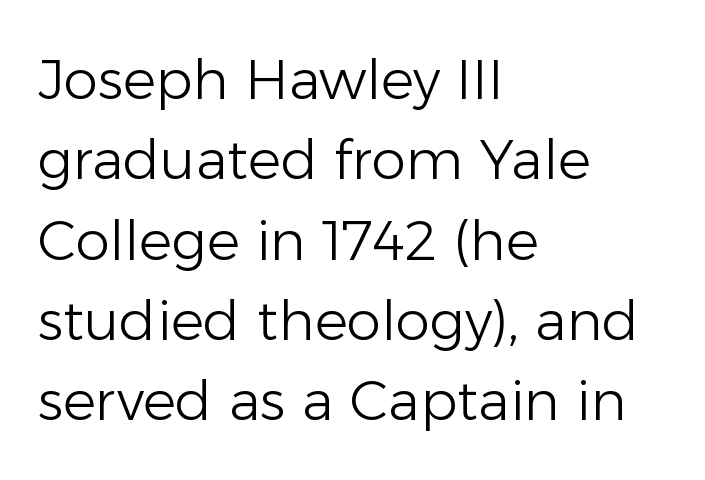
The image shows 55 px light sans-serif type, upright; set left-aligned, normal line spacing (1.46x), normal letter spacing, not underlined; low stroke contrast and a medium x-height.
